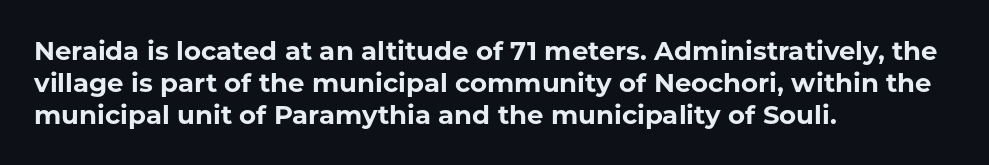
Alignment: flush left. A clean baseline with only descenders dipping below it. Vertical strokes here are truly vertical. Every letter is thick-stroked: bold, no question. A typesetter would call this zero additional tracking.
